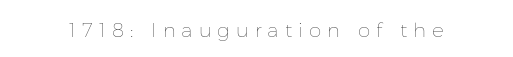
The image shows 20 px text type, upright; set unusually wide letter spacing (+0.3 em), not underlined.
